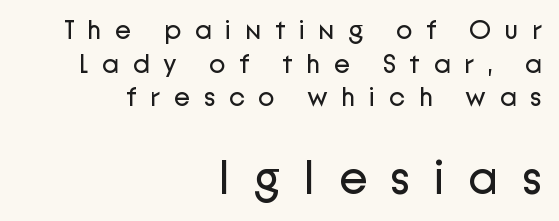
{"serif": "no", "italic": "no", "bold": "no", "weight": "regular", "width": "normal", "stroke_contrast": "low", "x_height": "medium", "monospaced": "no", "underline": "no", "align": "right", "line_spacing": "normal", "line_spacing_ratio": 1.25, "letter_spacing": "wide", "letter_spacing_em": 0.5, "larger_block": "second", "size_ratio": 1.74, "glyph_px": 47}
